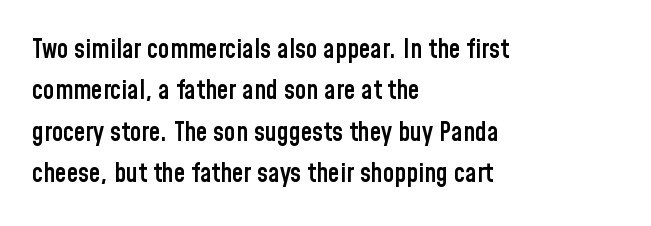
{"italic": "no", "bold": "semi", "underline": "no", "align": "left", "line_spacing": "normal", "line_spacing_ratio": 1.59, "letter_spacing": "normal", "letter_spacing_em": 0.0, "glyph_px": 26}
